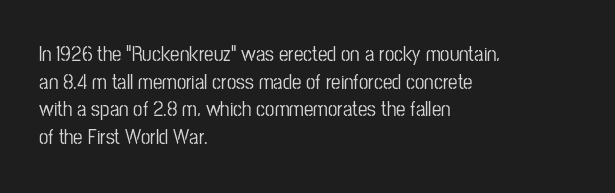
Line starts are locked; line ends wander. Leading matches the norm, producing a regular column. Characters remain perfectly vertical along every line. The area under the type is left untouched. Caption: standard tracking, unaltered.
